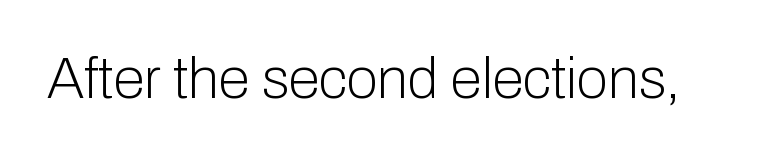
The image shows 57 px light sans-serif type, upright; set normal letter spacing, not underlined; low stroke contrast and a medium x-height.
